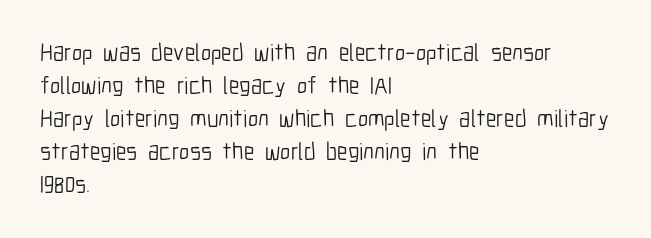
Horizontally, the lines are justified to the leading edge only. A roman cut, with each character standing at attention. The lines sit at an ordinary, default distance from one another. The font sits on the lighter half of the weight spectrum, regular included. Just letters on the line, the space beneath them empty. Standard letterfit; no display-style spreading of the glyphs.
